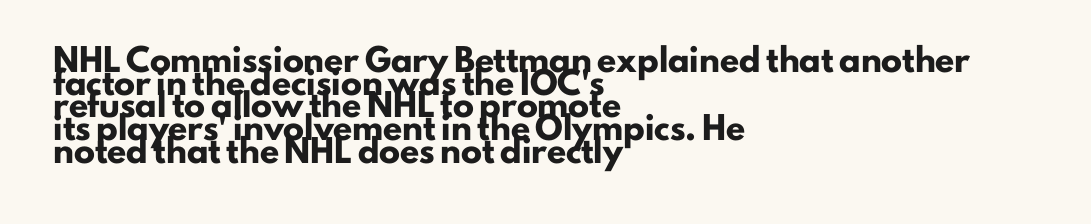
Q: Is the text bold? A: Yes.
Q: Is the text italic (slanted)? A: No, it is upright.
Q: Is the text underlined? A: No.
Q: How is the paragraph aligned? A: Left-aligned.
Q: Is the spacing between letters normal or unusually wide? A: Normal.
Q: Is the spacing between lines tight, normal or loose? A: Tight.
